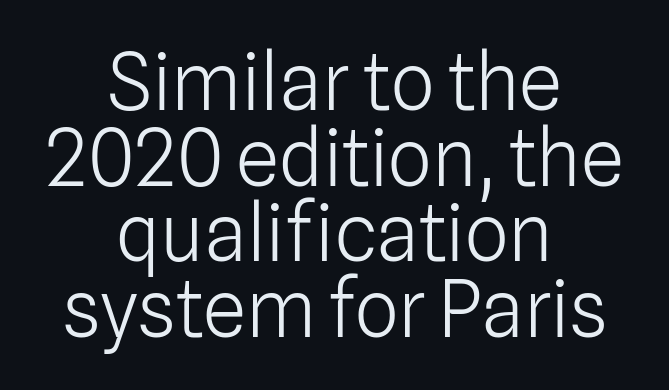
Is there much room between lines? No — they nearly touch. Spacing verdict: proportional, widths tailored to each character. Clear beneath every line of the passage. Letter spacing: default. This sample uses a sans-serif face. Unlike italic type, these characters show no tilt at all.
